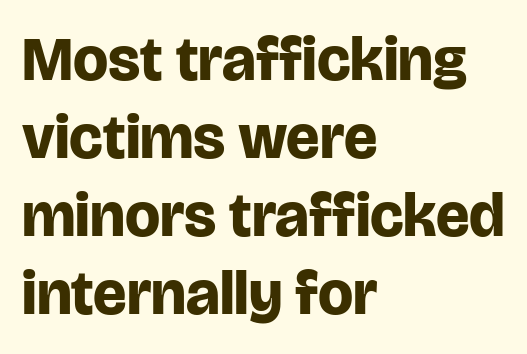
{"serif": "no", "italic": "no", "bold": "yes", "weight": "bold", "width": "normal", "stroke_contrast": "low", "x_height": "large", "monospaced": "no", "underline": "no", "align": "left", "line_spacing": "normal", "line_spacing_ratio": 1.26, "letter_spacing": "normal", "letter_spacing_em": 0.0, "glyph_px": 62}
